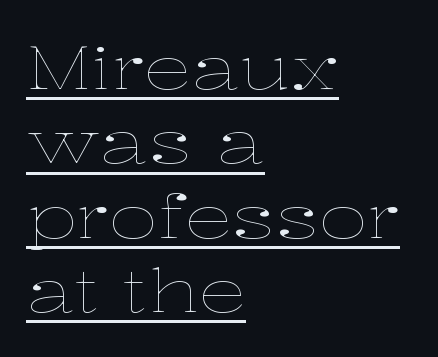
The image shows 60 px thin, wide type, upright; set left-aligned, line spacing 1.24x, normal letter spacing, underlined; low stroke contrast and a medium x-height.
